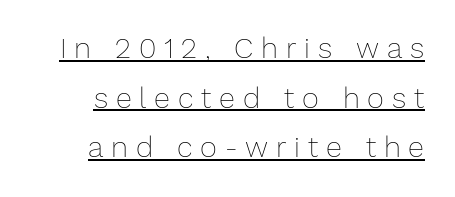
{"italic": "no", "bold": "no", "weight": "thin", "width": "normal", "stroke_contrast": "low", "x_height": "medium", "monospaced": "no", "underline": "yes", "line_spacing_ratio": 1.71, "letter_spacing": "wide", "letter_spacing_em": 0.27, "glyph_px": 29}
